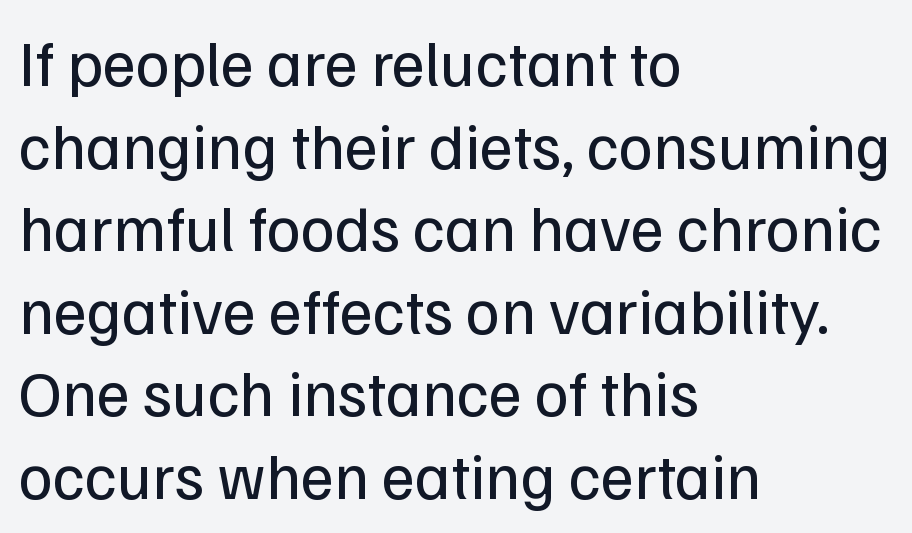
Q: Is the text bold? A: No.
Q: Is the text italic (slanted)? A: No, it is upright.
Q: Is the typeface a serif or a sans-serif typeface? A: Sans-serif.
Q: Is the text underlined? A: No.
Q: How is the paragraph aligned? A: Left-aligned.
Q: Is the spacing between letters normal or unusually wide? A: Normal.
Q: Is the spacing between lines tight, normal or loose? A: Normal.
Q: Width (condensed, normal, or wide)? A: Normal.
Q: Stroke contrast? A: Low.
Q: x-height? A: Medium.
Q: Monospaced? A: No.
